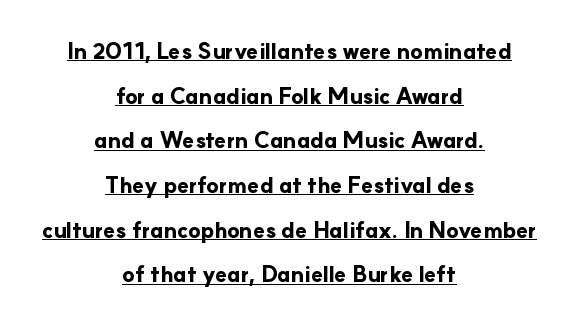
The image shows 22 px bold type, upright; set centered, loose line spacing (2.03x), normal letter spacing, underlined.
